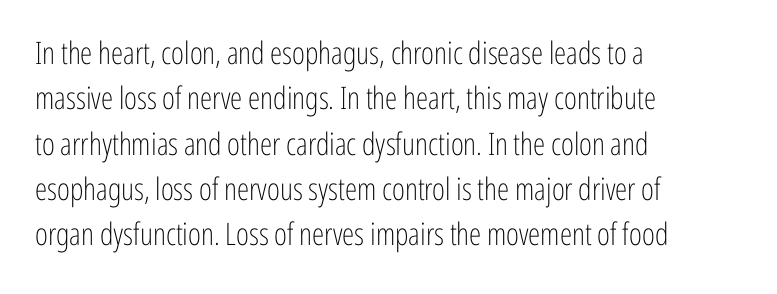
The image shows 31 px light, condensed sans-serif type, upright; set left-aligned, normal line spacing (1.46x), normal letter spacing, not underlined; low stroke contrast and a medium x-height.
